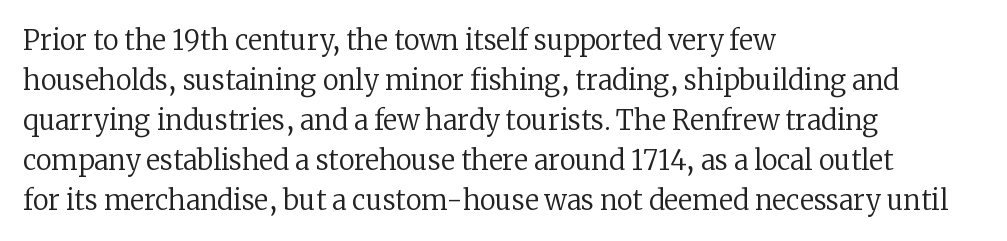
{"italic": "no", "bold": "no", "underline": "no", "align": "left", "line_spacing": "normal", "line_spacing_ratio": 1.48, "letter_spacing": "normal", "letter_spacing_em": 0.0, "glyph_px": 27}
